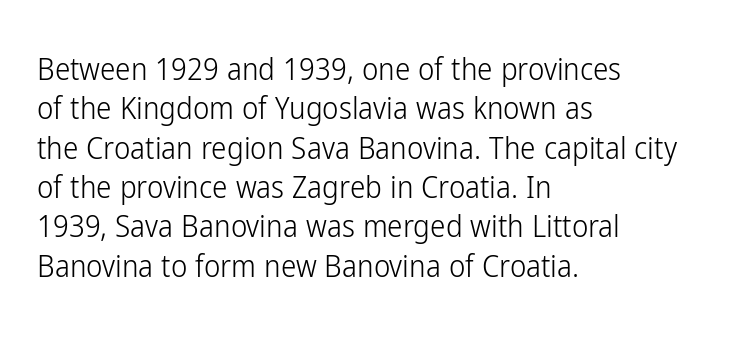
No feet cap the strokes, marking this as sans-serif type. No extra ink here — the face is not bold. The rendering uses natural spacing where letterforms have individual widths. Each row of text sits above clean, open space.
